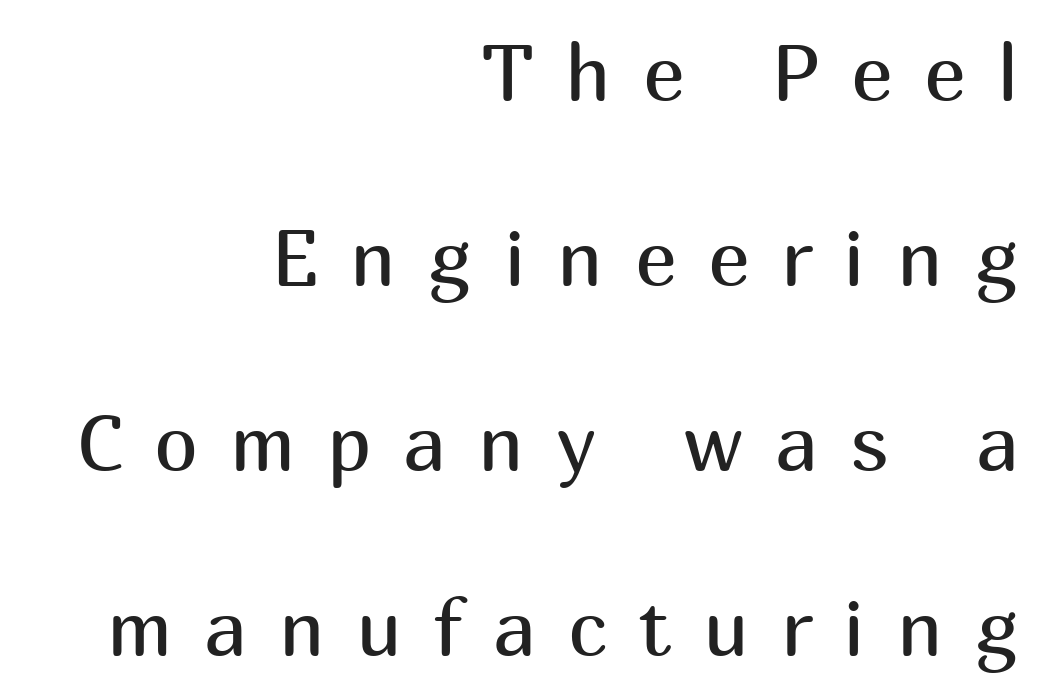
Q: Is the text bold? A: No.
Q: Is the text italic (slanted)? A: No, it is upright.
Q: Is the typeface a serif or a sans-serif typeface? A: Sans-serif.
Q: Is the text underlined? A: No.
Q: How is the paragraph aligned? A: Right-aligned.
Q: Is the spacing between letters normal or unusually wide? A: Unusually wide.
Q: Is the spacing between lines tight, normal or loose? A: Loose.
Q: Width (condensed, normal, or wide)? A: Normal.
Q: Stroke contrast? A: Medium.
Q: x-height? A: Medium.
Q: Monospaced? A: No.
